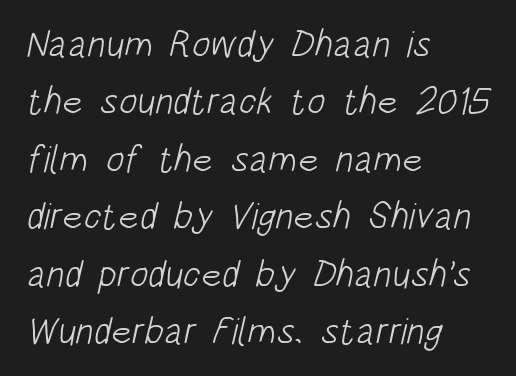
The image shows 38 px light, condensed sans-serif type; set left-aligned, normal line spacing (1.51x), normal letter spacing, not underlined; low stroke contrast and a large x-height.
